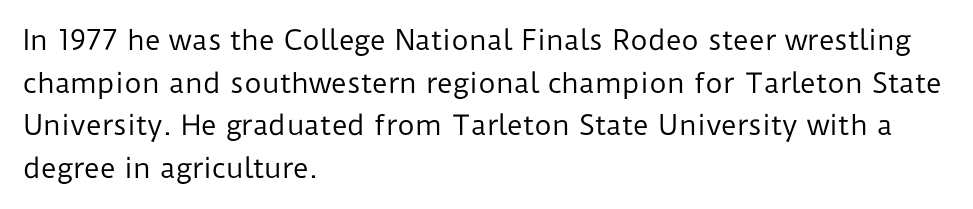
Q: Is the text bold? A: No.
Q: Is the text italic (slanted)? A: No, it is upright.
Q: Is the text underlined? A: No.
Q: How is the paragraph aligned? A: Left-aligned.
Q: Is the spacing between letters normal or unusually wide? A: Normal.
Q: Is the spacing between lines tight, normal or loose? A: Normal.
